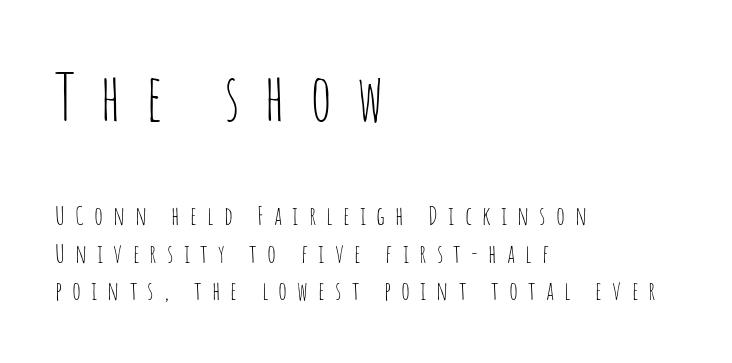
In CSS terms this would be text-align: left. The specimen omits any rule beneath the text block's lines. The face used here is proportionally spaced, like ordinary book or web type. Stems here are at most as thick as an everyday book face. The space between consecutive lines is moderate.
